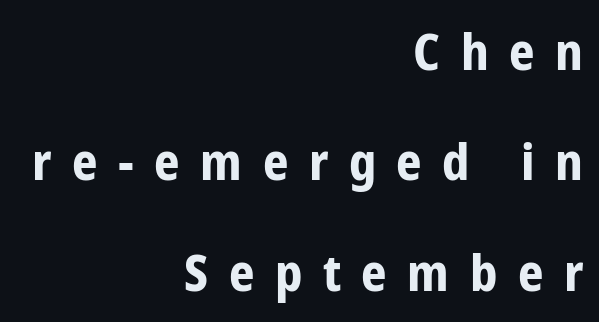
{"serif": "no", "italic": "no", "bold": "yes", "weight": "bold", "width": "condensed", "stroke_contrast": "low", "x_height": "medium", "monospaced": "no", "underline": "no", "align": "right", "line_spacing": "loose", "line_spacing_ratio": 2.21, "letter_spacing": "wide", "letter_spacing_em": 0.41, "glyph_px": 50}
